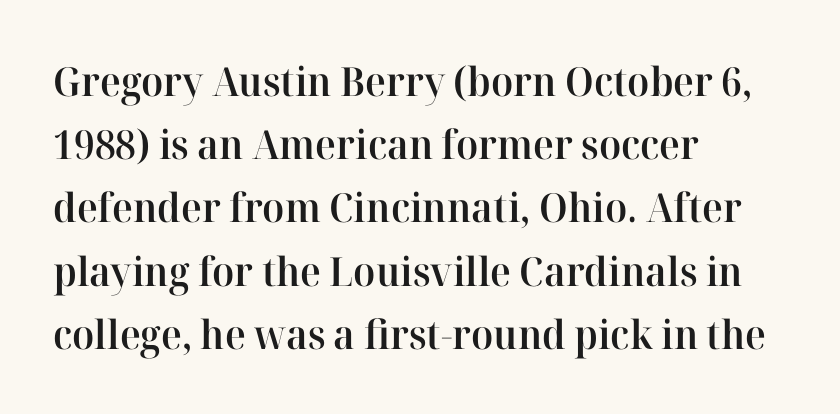
Nobody drew a line under any word here. Compared with typical body copy, the letter spacing here is the same. Think of a printed novel: that variable character pitch is what you see here. Compared with typical paragraphs, the rows here are spaced about the same. The characters display serif detailing at their extremities.
